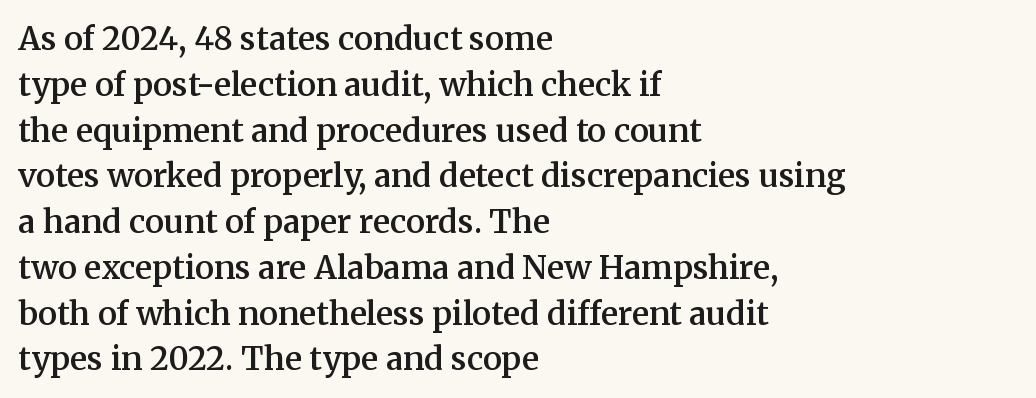
The image shows 32 px semibold serif type, upright; set left-aligned, normal line spacing (1.43x), normal letter spacing, not underlined; medium stroke contrast and a medium x-height.
